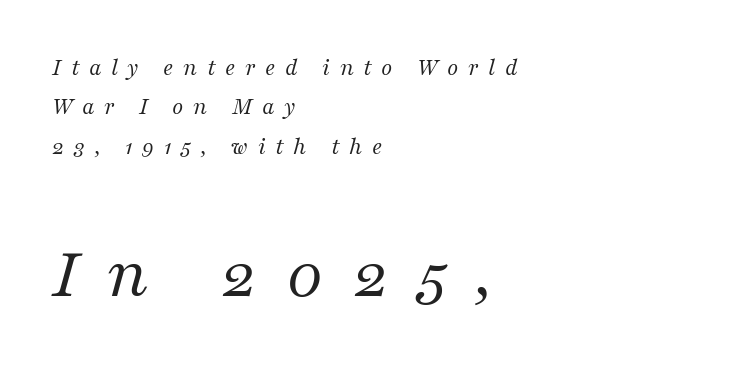
{"serif": "yes", "italic": "yes", "lean": "right", "slant_degrees": 16, "bold": "no", "weight": "regular", "width": "normal", "stroke_contrast": "medium", "x_height": "medium", "monospaced": "no", "underline": "no", "align": "left", "line_spacing": "normal", "line_spacing_ratio": 1.58, "letter_spacing": "wide", "letter_spacing_em": 0.38, "larger_block": "second", "size_ratio": 2.96, "glyph_px": 74}
